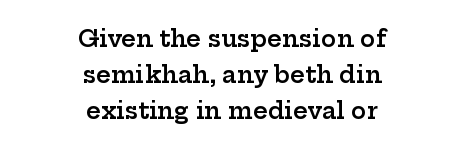
The whitespace from short lines is split evenly between both sides. What stands out about the letter spacing? Nothing — it is the standard amount. Underlining? Definitely not there. Posture: vertical.
